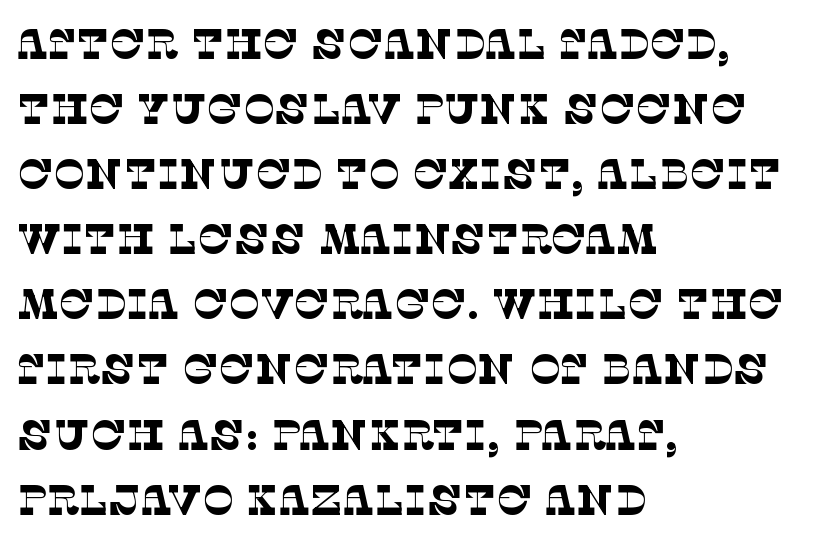
Character widths vary here, with narrow letters taking less room than wide ones. Glance below the letters and you will spot only blank space. This rendering employs a face with finishing strokes, i.e., a serif. Weight: regular or lighter. Where is the straight margin? On the left.
